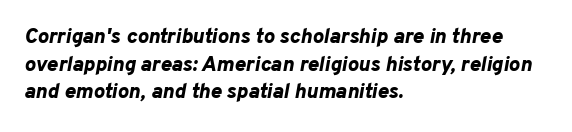
Q: Is the text bold? A: Yes.
Q: Is the text italic (slanted)? A: Yes, it leans right by about 10 degrees.
Q: Is the text underlined? A: No.
Q: How is the paragraph aligned? A: Left-aligned.
Q: Is the spacing between letters normal or unusually wide? A: Normal.
Q: Is the spacing between lines tight, normal or loose? A: Normal.
